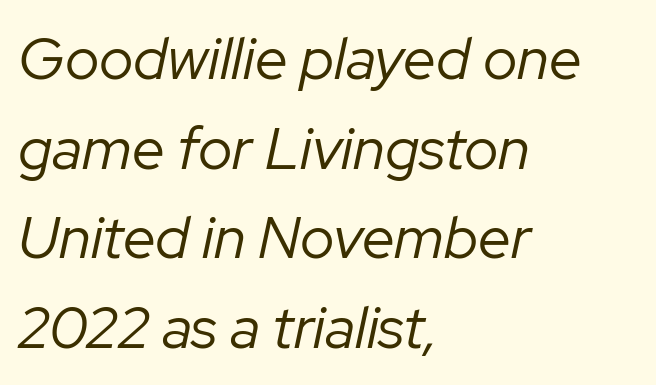
Lines of text with bare space underneath. Tall strokes in this sample are angled rather than plumb. The face used here is proportionally spaced, like ordinary book or web type. A normal amount of white space separates one row of letters from the next. Tracking here is standard; glyphs follow each other at the usual distance.
